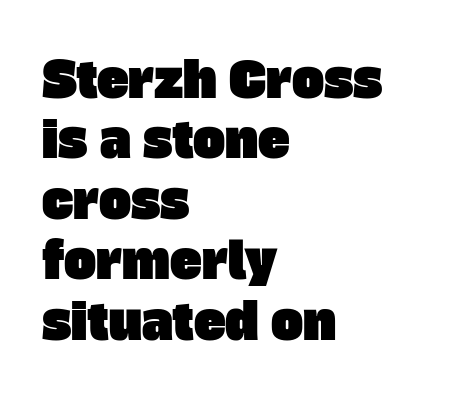
The image shows 48 px sans-serif type; set left-aligned, normal line spacing (1.26x), normal letter spacing, not underlined; low stroke contrast and a large x-height.
